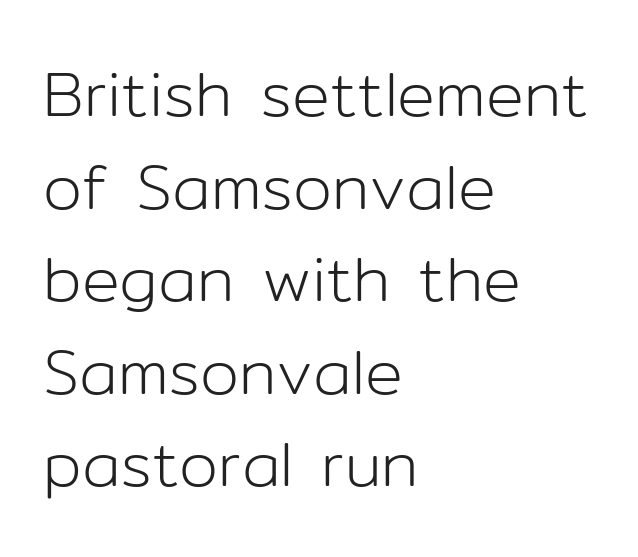
Q: Is the text bold? A: No.
Q: Is the text italic (slanted)? A: No, it is upright.
Q: Is the typeface a serif or a sans-serif typeface? A: Sans-serif.
Q: Is the text underlined? A: No.
Q: How is the paragraph aligned? A: Left-aligned.
Q: Is the spacing between letters normal or unusually wide? A: Normal.
Q: Is the spacing between lines tight, normal or loose? A: Normal.
Q: Width (condensed, normal, or wide)? A: Normal.
Q: Stroke contrast? A: Low.
Q: x-height? A: Medium.
Q: Monospaced? A: No.
